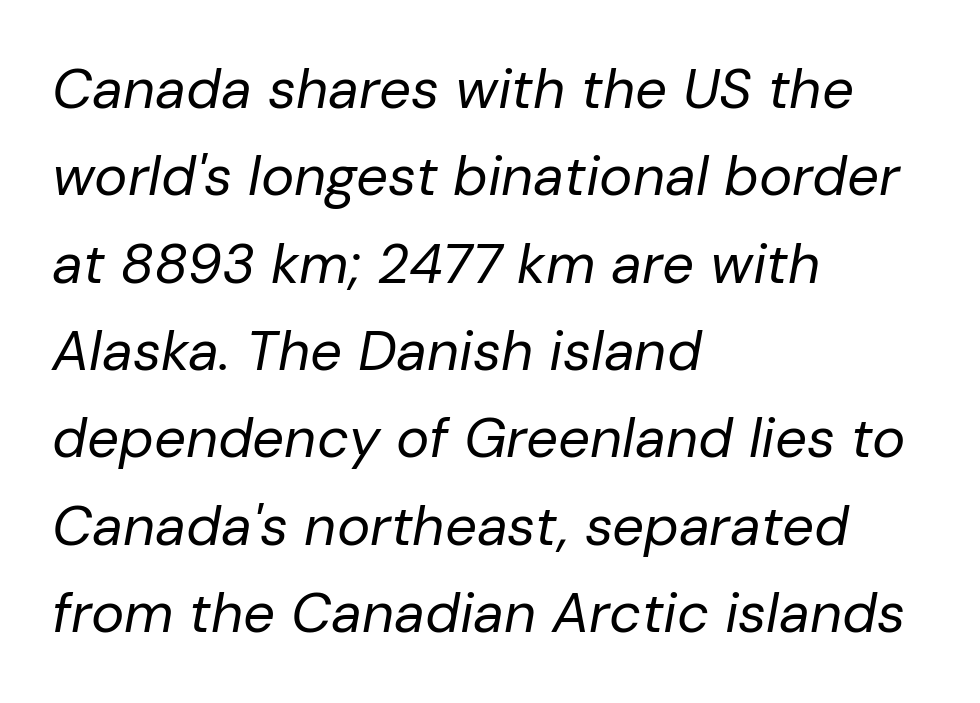
The image shows 56 px regular-weight type, italic (leaning right); set left-aligned, normal line spacing (1.56x), normal letter spacing, not underlined; low stroke contrast and a medium x-height.
